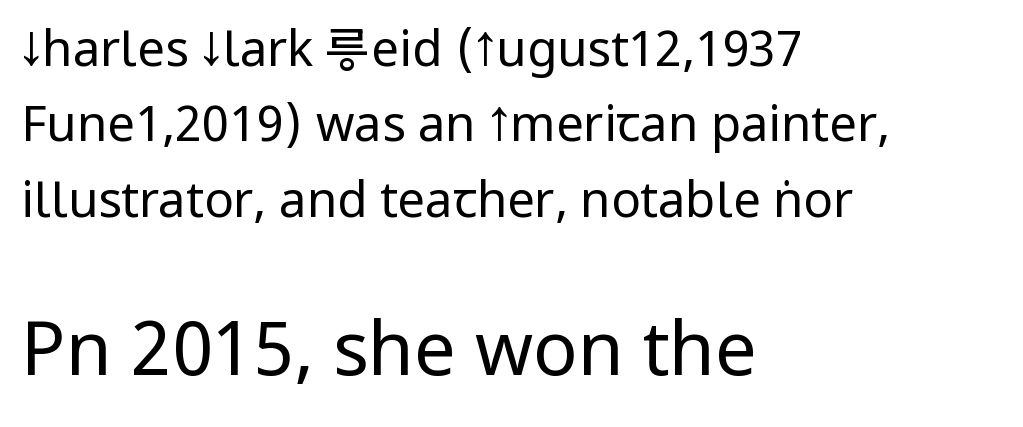
{"serif": "no", "italic": "no", "bold": "no", "weight": "regular", "width": "condensed", "stroke_contrast": "low", "x_height": "large", "monospaced": "no", "underline": "no", "align": "left", "line_spacing": "normal", "line_spacing_ratio": 1.54, "letter_spacing": "normal", "letter_spacing_em": 0.0, "larger_block": "second", "size_ratio": 1.51, "glyph_px": 74}
